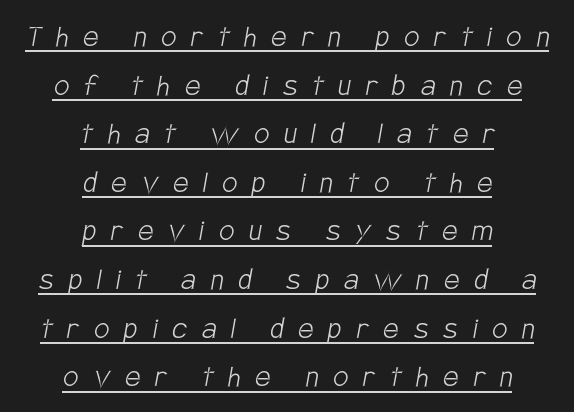
Q: Is the text bold? A: No.
Q: Is the typeface a serif or a sans-serif typeface? A: Sans-serif.
Q: Is the text underlined? A: Yes.
Q: How is the paragraph aligned? A: Centered.
Q: Is the spacing between letters normal or unusually wide? A: Unusually wide.
Q: Is the spacing between lines tight, normal or loose? A: Normal.
Q: Width (condensed, normal, or wide)? A: Condensed.
Q: Stroke contrast? A: Low.
Q: x-height? A: Large.
Q: Monospaced? A: No.
